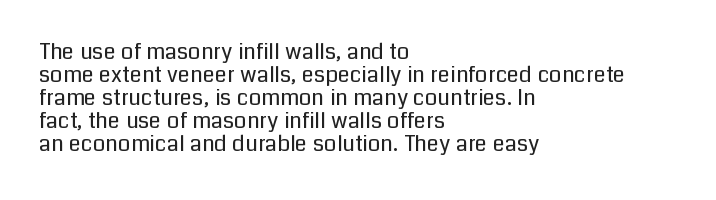
{"italic": "no", "bold": "no", "underline": "no", "align": "left", "line_spacing": "tight", "line_spacing_ratio": 1.05, "letter_spacing": "normal", "letter_spacing_em": 0.0, "glyph_px": 22}
